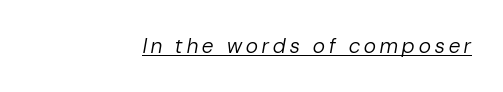
Q: Is the text bold? A: No.
Q: Is the text italic (slanted)? A: Yes, it leans right by about 10 degrees.
Q: Is the text underlined? A: Yes.
Q: How is the paragraph aligned? A: Right-aligned.
Q: Is the spacing between letters normal or unusually wide? A: Unusually wide.
